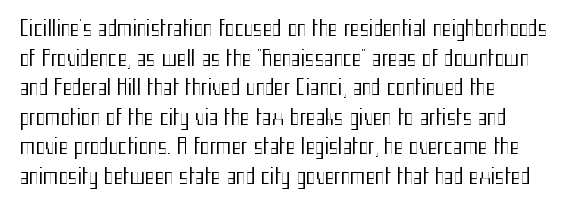
Q: Is the text bold? A: No.
Q: Is the text italic (slanted)? A: No, it is upright.
Q: Is the text underlined? A: No.
Q: How is the paragraph aligned? A: Left-aligned.
Q: Is the spacing between letters normal or unusually wide? A: Normal.
Q: Is the spacing between lines tight, normal or loose? A: Normal.
